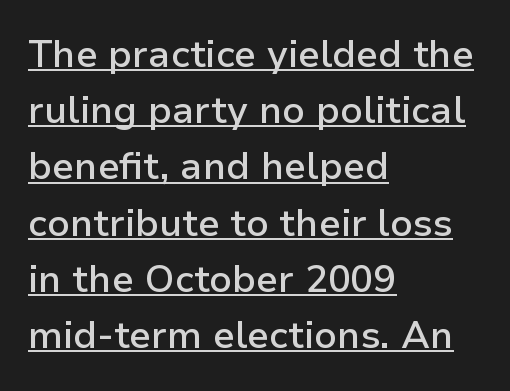
{"serif": "no", "italic": "no", "bold": "semi", "weight": "semibold", "width": "normal", "stroke_contrast": "low", "x_height": "medium", "monospaced": "no", "underline": "yes", "align": "left", "line_spacing": "normal", "line_spacing_ratio": 1.48, "letter_spacing": "normal", "letter_spacing_em": 0.0, "glyph_px": 38}
